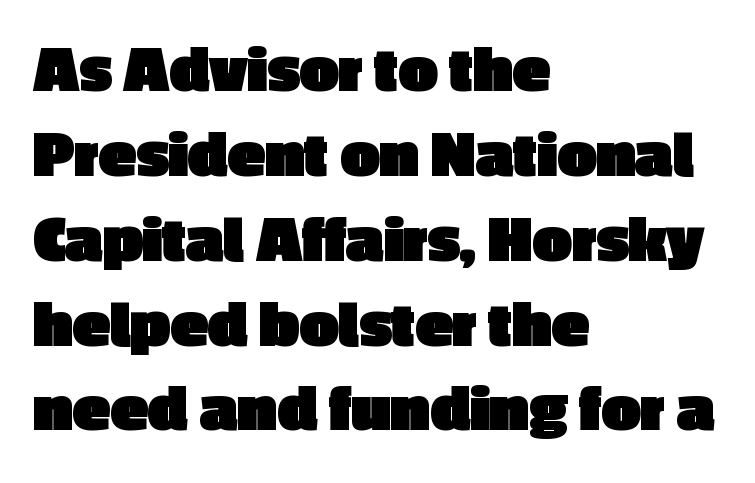
Q: Is the text bold? A: Yes.
Q: Is the text italic (slanted)? A: No, it is upright.
Q: Is the typeface a serif or a sans-serif typeface? A: Sans-serif.
Q: Is the text underlined? A: No.
Q: How is the paragraph aligned? A: Left-aligned.
Q: Is the spacing between letters normal or unusually wide? A: Normal.
Q: Width (condensed, normal, or wide)? A: Normal.
Q: x-height? A: Medium.
Q: Monospaced? A: No.
